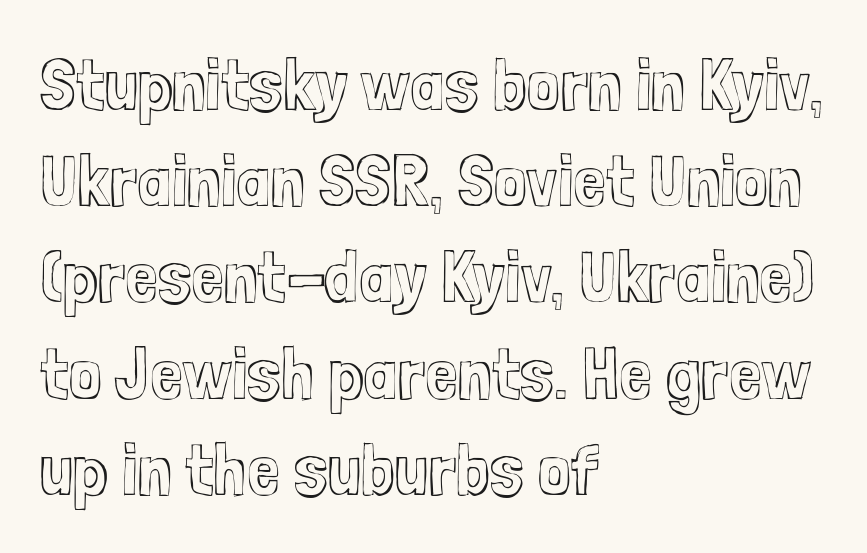
The image shows 74 px condensed type, upright; set left-aligned, normal line spacing (1.3x), normal letter spacing, not underlined; a medium x-height.
